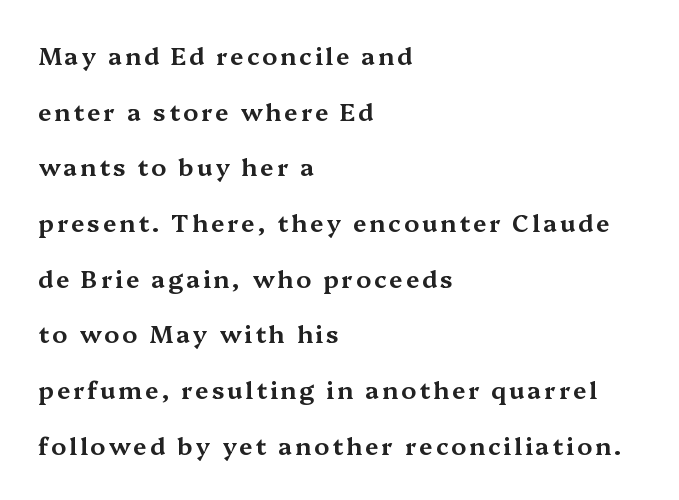
{"italic": "no", "underline": "no", "align": "left", "line_spacing": "loose", "line_spacing_ratio": 2.32, "glyph_px": 24}
